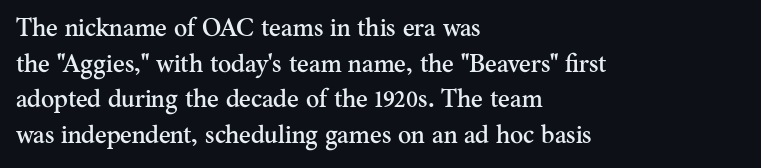
The image shows 25 px text type, upright; set left-aligned, normal line spacing (1.43x), normal letter spacing, not underlined.
